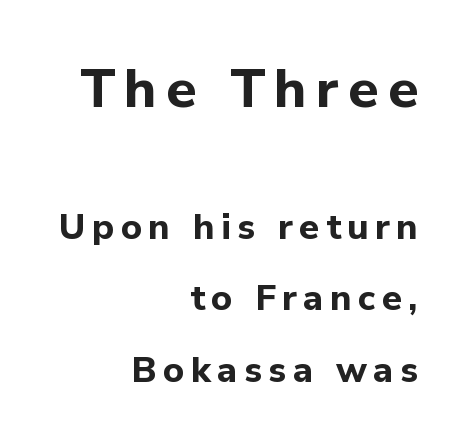
Whoever set this made the first block the dominant, larger element. Tall strokes in this sample are plumb rather than angled. The face used here is proportionally spaced, like ordinary book or web type. The space between consecutive lines is lavish. This is heavy type, rendered in bold.
